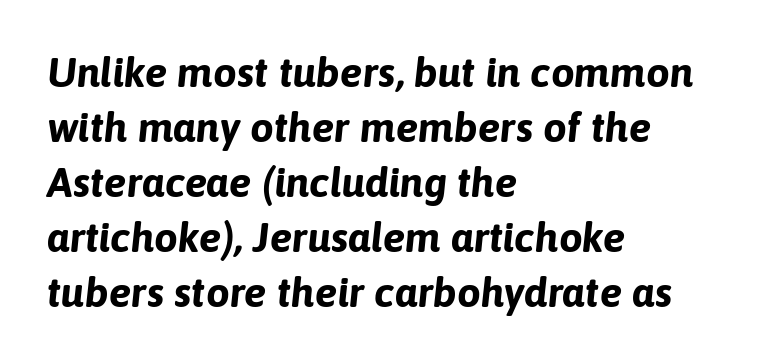
Q: Is the text bold? A: Yes.
Q: Is the text italic (slanted)? A: Yes, it leans right by about 6 degrees.
Q: Is the text underlined? A: No.
Q: How is the paragraph aligned? A: Left-aligned.
Q: Is the spacing between letters normal or unusually wide? A: Normal.
Q: Is the spacing between lines tight, normal or loose? A: Normal.
Q: Width (condensed, normal, or wide)? A: Normal.
Q: Stroke contrast? A: Low.
Q: x-height? A: Medium.
Q: Monospaced? A: No.
